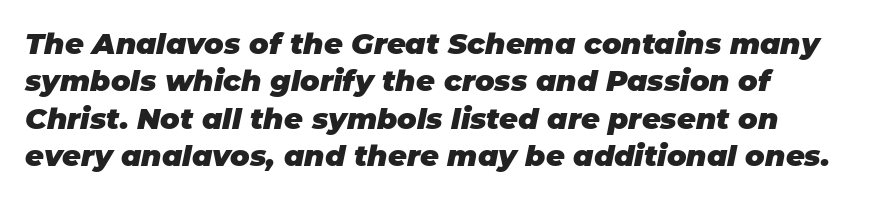
Observe the lean: these are italic letterforms. Descender tails drop into unmarked territory. Plenty of ink on the page — the face is bold. The gaps between neighbouring characters are ordinary and unremarkable. Alignment: flush left.
